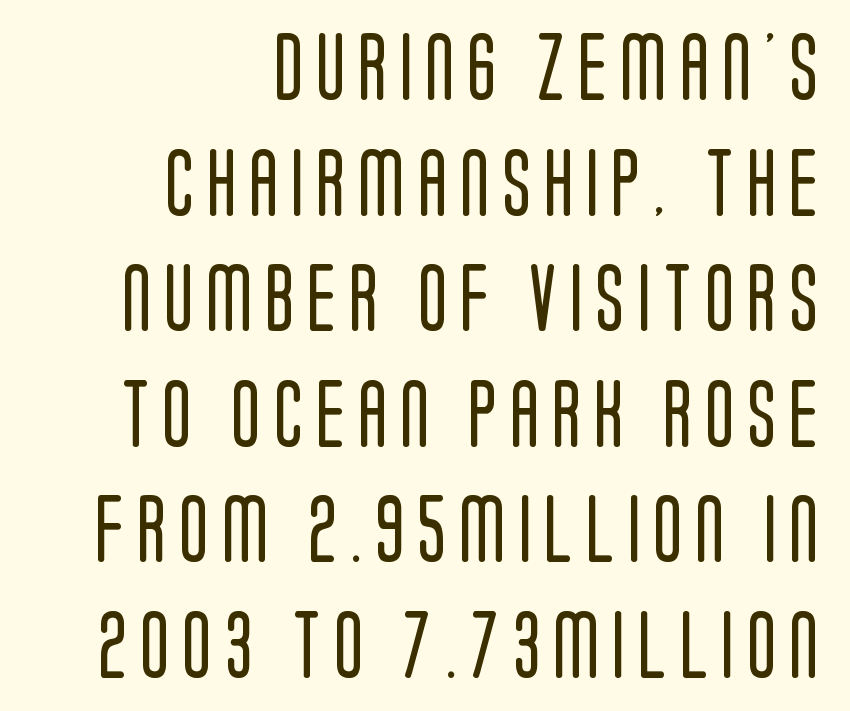
{"serif": "no", "italic": "no", "bold": "no", "weight": "regular", "width": "condensed", "stroke_contrast": "low", "x_height": "large", "monospaced": "no", "underline": "no", "align": "right", "line_spacing": "normal", "line_spacing_ratio": 1.7, "glyph_px": 68}
